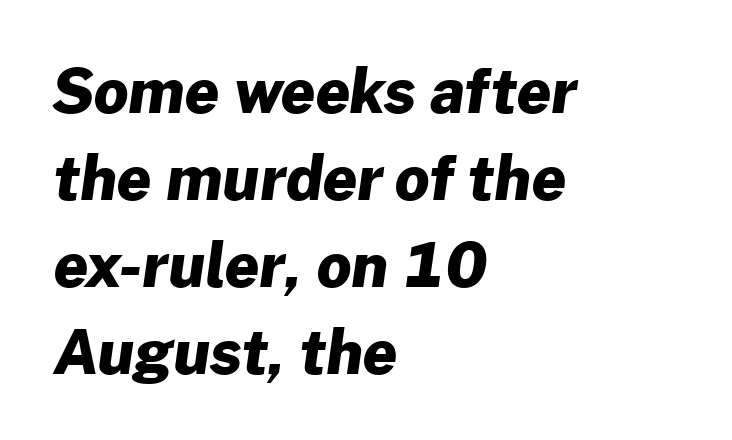
Does extra space separate the letters? No, they use regular spacing. The lines sit at an ordinary, default distance from one another. Each letter keeps its own natural width here, so spacing adapts to shape. The letters are bold, with thick, heavy strokes. Caption: multi-line text, flush left, ragged right.
